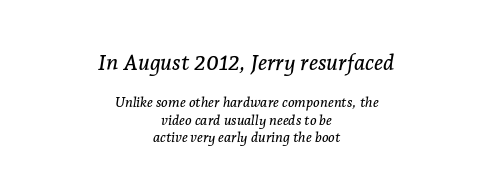
The image shows 22 px text type, italic (leaning right); set centered, line spacing 1.22x, normal letter spacing, not underlined; the first (top) block is 1.57x larger.
